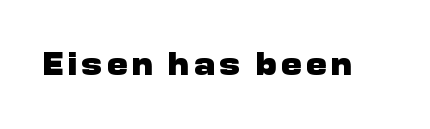
Q: Is the text bold? A: Yes.
Q: Is the text italic (slanted)? A: No, it is upright.
Q: Is the typeface a serif or a sans-serif typeface? A: Sans-serif.
Q: Is the text underlined? A: No.
Q: Width (condensed, normal, or wide)? A: Normal.
Q: Stroke contrast? A: Low.
Q: x-height? A: Medium.
Q: Monospaced? A: No.
